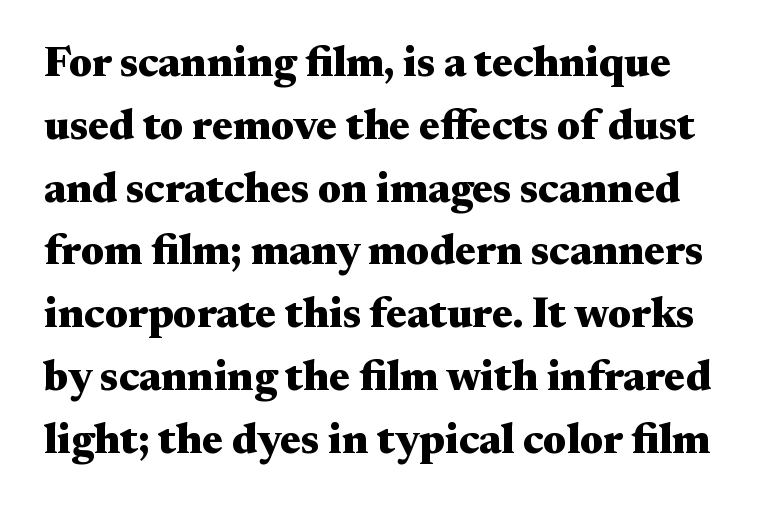
The image shows 43 px heavy, wide serif type, upright; set normal line spacing (1.46x), normal letter spacing, not underlined; medium stroke contrast and a small x-height.
